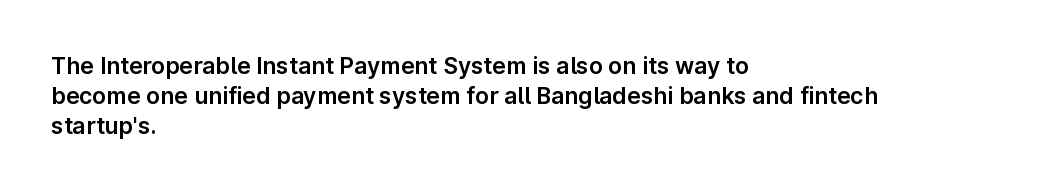
The ragged edge is on the right, which tells us the setting is flush left. What's the leading like? Ordinary, nothing unusual. Posture: straight, roman, zero tilt. The face used here is rendered with its standard letterfit. Letters rest on an invisible, unmarked baseline.
